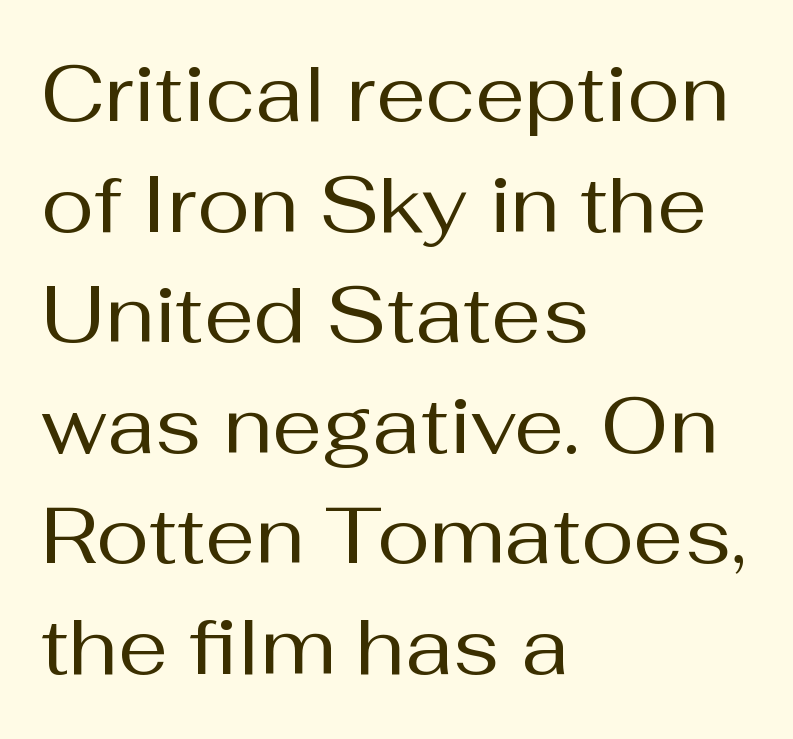
One-word summary of the alignment: left. The font family rendered here belongs to the sans-serif group. Reading down the column, the eye jumps a familiar distance to each next line. Does the lettering tilt? It doesn't — this is upright.
